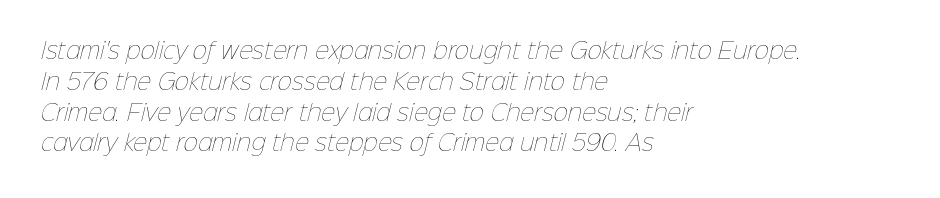
Q: Is the text bold? A: No.
Q: Is the text underlined? A: No.
Q: How is the paragraph aligned? A: Left-aligned.
Q: Is the spacing between letters normal or unusually wide? A: Normal.
Q: Is the spacing between lines tight, normal or loose? A: Normal.
